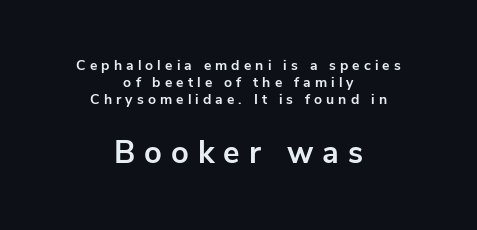
Q: Is the text bold? A: Yes.
Q: Is the text italic (slanted)? A: No, it is upright.
Q: Is the typeface a serif or a sans-serif typeface? A: Sans-serif.
Q: Is the text underlined? A: No.
Q: How is the paragraph aligned? A: Centered.
Q: Is the spacing between letters normal or unusually wide? A: Unusually wide.
Q: Which block of text is set in a larger size, the first (top) or the second (bottom)? A: The second (bottom) one.
Q: Width (condensed, normal, or wide)? A: Normal.
Q: Stroke contrast? A: Low.
Q: x-height? A: Medium.
Q: Monospaced? A: No.
